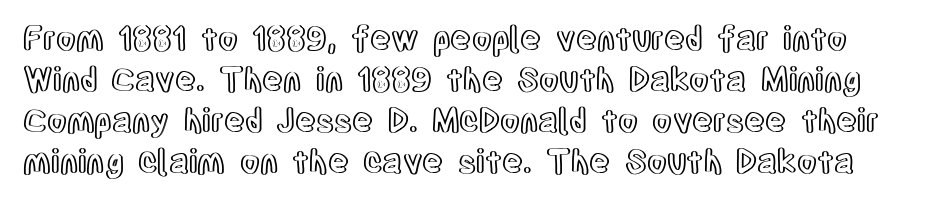
Q: Is the text italic (slanted)? A: No, it is upright.
Q: Is the text underlined? A: No.
Q: Is the spacing between letters normal or unusually wide? A: Normal.
Q: Is the spacing between lines tight, normal or loose? A: Normal.
Q: Width (condensed, normal, or wide)? A: Condensed.
Q: x-height? A: Large.
Q: Monospaced? A: No.
